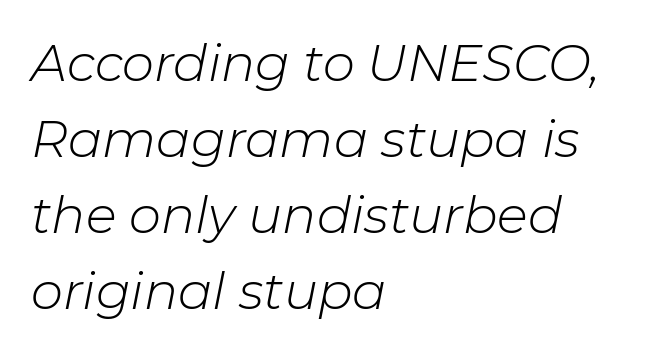
{"italic": "yes", "lean": "right", "slant_degrees": 11, "bold": "no", "weight": "light", "width": "normal", "stroke_contrast": "low", "x_height": "medium", "monospaced": "no", "underline": "no", "align": "left", "line_spacing": "normal", "line_spacing_ratio": 1.49, "letter_spacing": "normal", "letter_spacing_em": 0.0, "glyph_px": 51}
